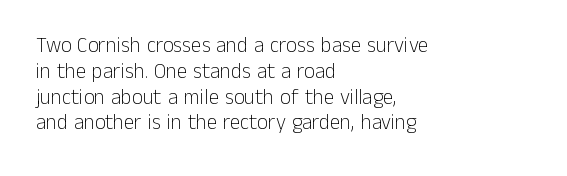
Q: Is the text bold? A: No.
Q: Is the text italic (slanted)? A: No, it is upright.
Q: Is the text underlined? A: No.
Q: How is the paragraph aligned? A: Left-aligned.
Q: Is the spacing between letters normal or unusually wide? A: Normal.
